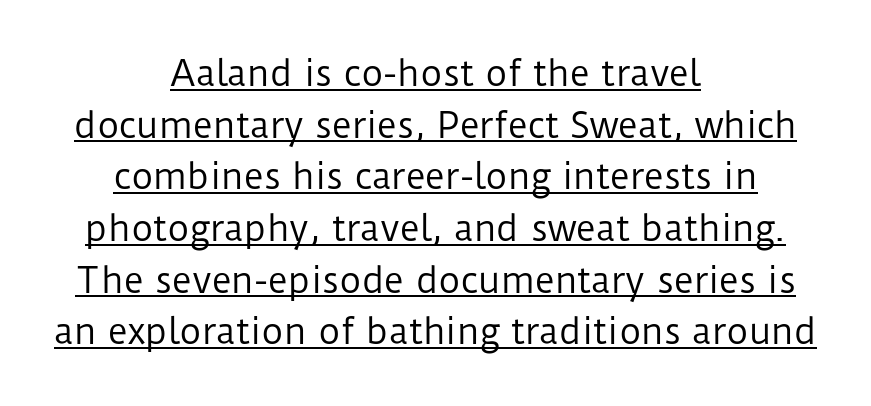
{"serif": "no", "italic": "no", "bold": "no", "weight": "regular", "width": "normal", "stroke_contrast": "low", "x_height": "medium", "monospaced": "no", "underline": "yes", "align": "center", "line_spacing": "normal", "line_spacing_ratio": 1.52, "letter_spacing": "normal", "letter_spacing_em": 0.0, "glyph_px": 34}
